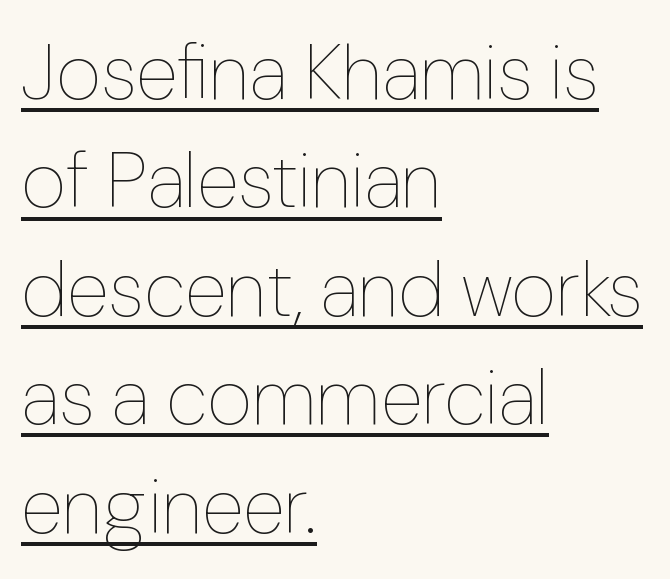
The image shows 78 px thin type, upright; set left-aligned, normal line spacing (1.39x), normal letter spacing, underlined; low stroke contrast and a medium x-height.
